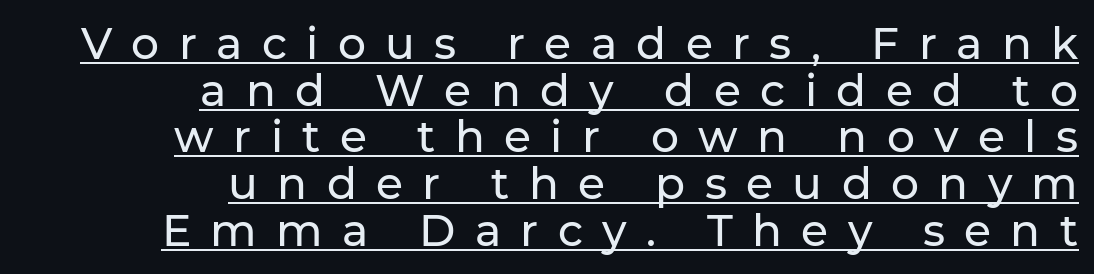
Q: Is the text italic (slanted)? A: No, it is upright.
Q: Is the typeface a serif or a sans-serif typeface? A: Sans-serif.
Q: Is the text underlined? A: Yes.
Q: How is the paragraph aligned? A: Right-aligned.
Q: Is the spacing between letters normal or unusually wide? A: Unusually wide.
Q: Is the spacing between lines tight, normal or loose? A: Tight.
Q: Width (condensed, normal, or wide)? A: Normal.
Q: Stroke contrast? A: Low.
Q: x-height? A: Medium.
Q: Monospaced? A: No.
